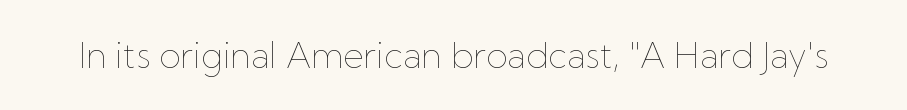
Q: Is the text bold? A: No.
Q: Is the text italic (slanted)? A: No, it is upright.
Q: Is the text underlined? A: No.
Q: Is the spacing between letters normal or unusually wide? A: Normal.
Q: Width (condensed, normal, or wide)? A: Normal.
Q: Stroke contrast? A: Low.
Q: x-height? A: Medium.
Q: Monospaced? A: No.
